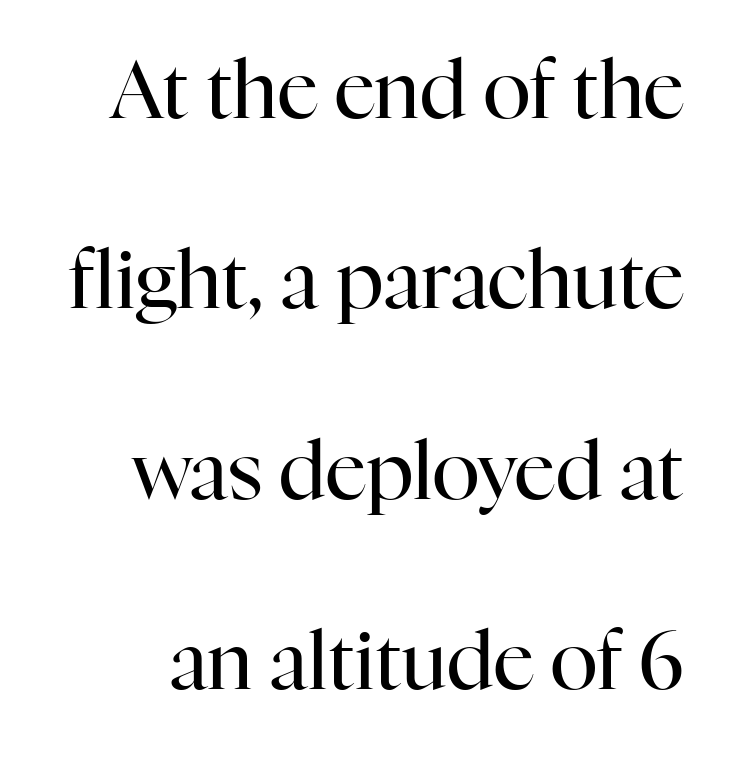
The image shows 80 px regular-weight serif type, upright; set loose line spacing (2.38x), normal letter spacing, not underlined; high stroke contrast and a medium x-height.
